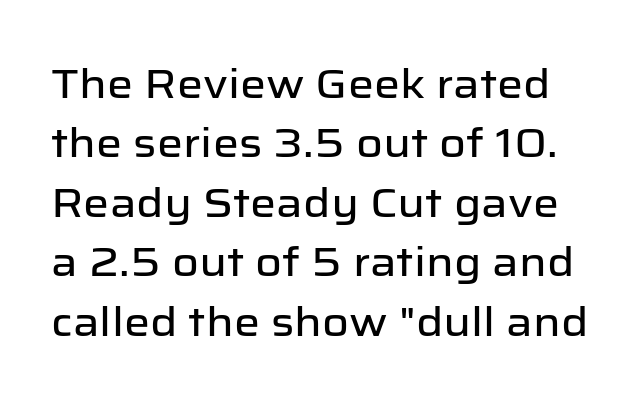
The image shows 41 px sans-serif type, upright; set normal line spacing (1.45x), normal letter spacing, not underlined; low stroke contrast and a medium x-height.
